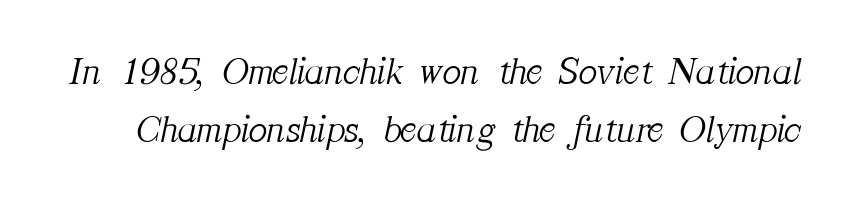
{"serif": "yes", "italic": "yes", "lean": "right", "slant_degrees": 12, "bold": "no", "weight": "light", "width": "normal", "stroke_contrast": "medium", "x_height": "medium", "monospaced": "no", "underline": "no", "line_spacing": "normal", "line_spacing_ratio": 1.48, "letter_spacing": "normal", "letter_spacing_em": 0.0, "glyph_px": 39}
